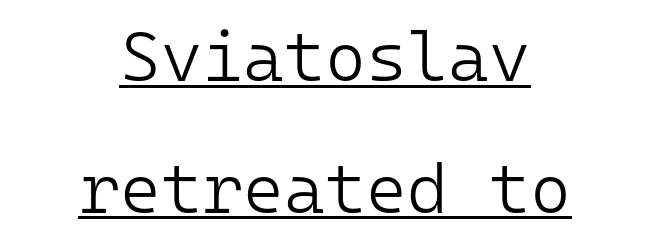
{"serif": "no", "italic": "no", "bold": "no", "weight": "light", "width": "normal", "stroke_contrast": "low", "x_height": "medium", "monospaced": "yes", "underline": "yes", "align": "center", "line_spacing_ratio": 1.88, "letter_spacing": "normal", "letter_spacing_em": 0.0, "glyph_px": 70}
